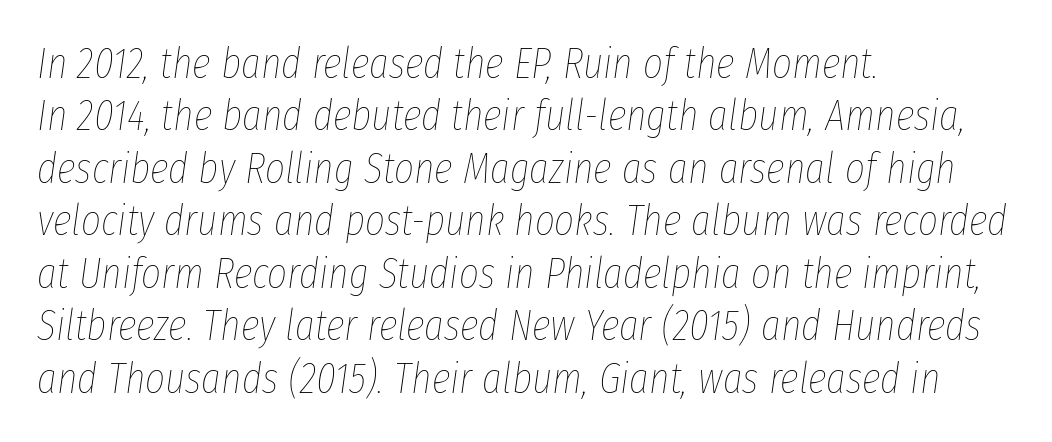
{"italic": "yes", "lean": "right", "slant_degrees": 8, "bold": "no", "weight": "thin", "width": "condensed", "stroke_contrast": "low", "x_height": "medium", "monospaced": "no", "underline": "no", "align": "left", "line_spacing_ratio": 1.22, "letter_spacing": "normal", "letter_spacing_em": 0.0, "glyph_px": 43}
